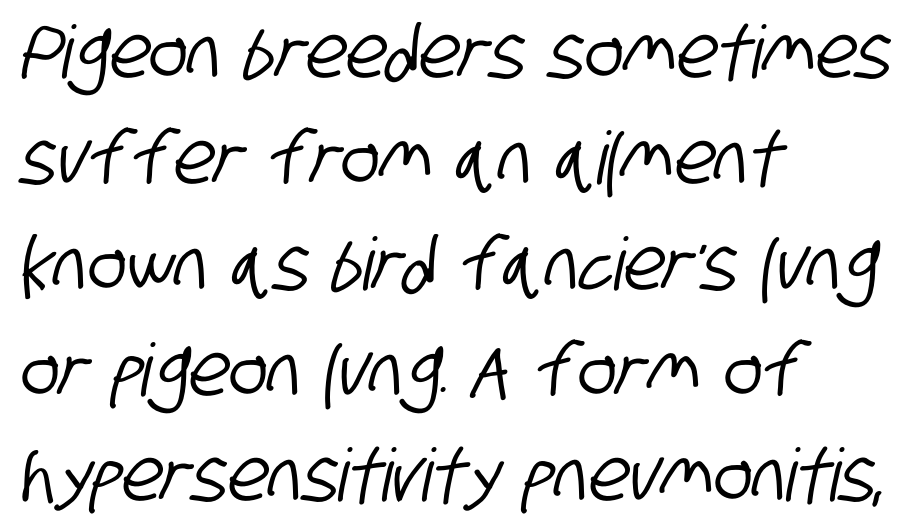
Q: Is the typeface a serif or a sans-serif typeface? A: Sans-serif.
Q: Is the text underlined? A: No.
Q: How is the paragraph aligned? A: Left-aligned.
Q: Is the spacing between letters normal or unusually wide? A: Normal.
Q: Is the spacing between lines tight, normal or loose? A: Normal.
Q: Width (condensed, normal, or wide)? A: Condensed.
Q: Stroke contrast? A: Low.
Q: x-height? A: Large.
Q: Monospaced? A: No.
